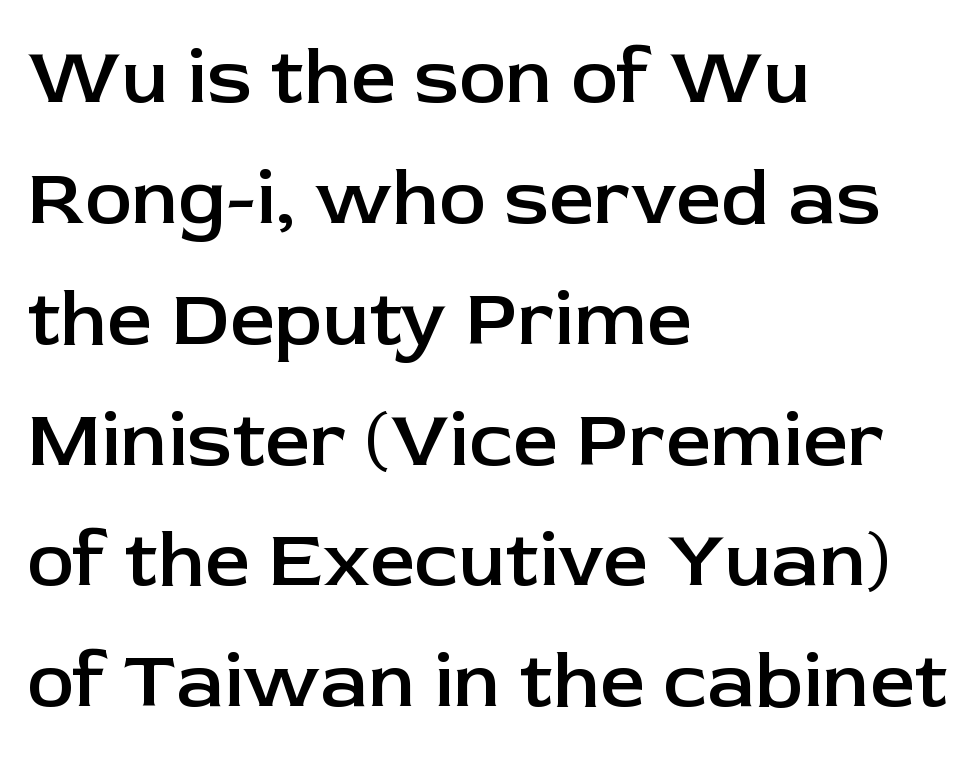
{"serif": "no", "italic": "no", "bold": "semi", "weight": "semibold", "width": "normal", "stroke_contrast": "low", "x_height": "medium", "monospaced": "no", "underline": "no", "align": "left", "line_spacing": "normal", "line_spacing_ratio": 1.53, "letter_spacing": "normal", "letter_spacing_em": 0.0, "glyph_px": 79}
